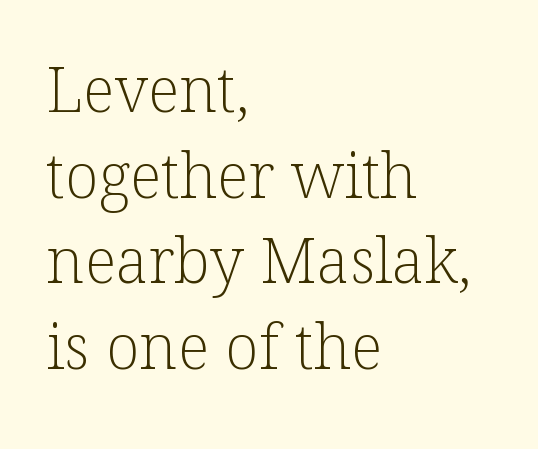
The image shows 62 px light serif type, upright; set left-aligned, normal line spacing (1.38x), normal letter spacing, not underlined; low stroke contrast and a medium x-height.
